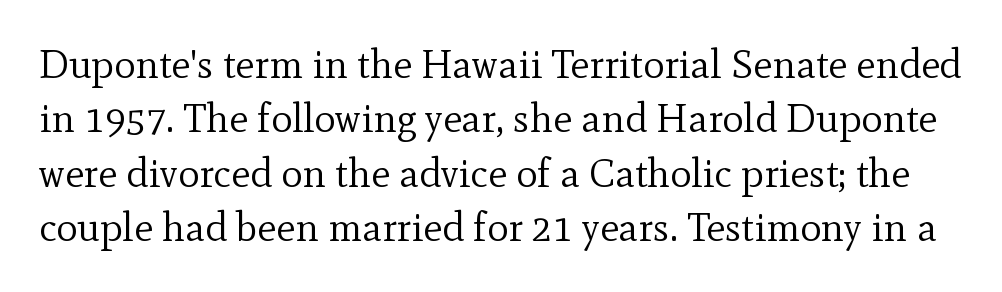
{"serif": "yes", "italic": "no", "bold": "no", "weight": "regular", "width": "normal", "x_height": "small", "monospaced": "no", "underline": "no", "line_spacing": "normal", "line_spacing_ratio": 1.36, "letter_spacing": "normal", "letter_spacing_em": 0.0, "glyph_px": 40}
